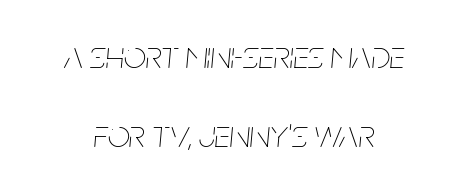
{"italic": "yes", "lean": "right", "slant_degrees": 5, "bold": "no", "weight": "thin", "width": "condensed", "stroke_contrast": "low", "x_height": "large", "monospaced": "no", "underline": "no", "line_spacing": "loose", "line_spacing_ratio": 2.03, "letter_spacing": "normal", "letter_spacing_em": 0.0, "glyph_px": 39}
